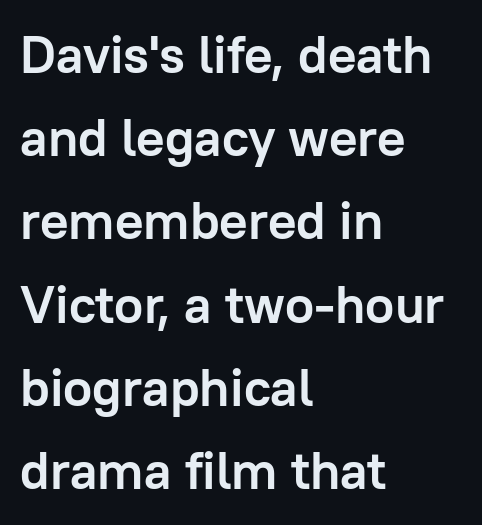
Look at the bottom of the vertical strokes: they stop flat, with no serifs. The typesetting leans heavy: a genuine bold. Reading down the block, your eye returns to a fixed left position each line. Is this a fixed-width face? No — the glyphs have proportional, varying widths. Type without underlining.
